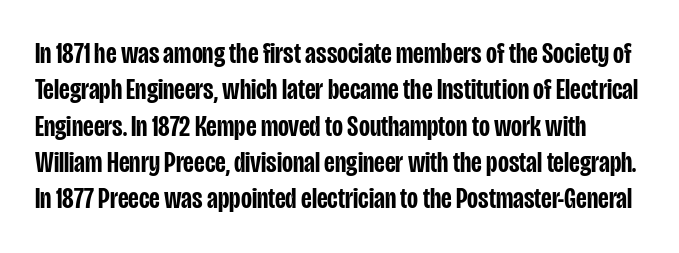
Q: Is the text bold? A: Semi-bold.
Q: Is the text italic (slanted)? A: No, it is upright.
Q: Is the typeface a serif or a sans-serif typeface? A: Sans-serif.
Q: Is the text underlined? A: No.
Q: Is the spacing between letters normal or unusually wide? A: Normal.
Q: Width (condensed, normal, or wide)? A: Condensed.
Q: Stroke contrast? A: Low.
Q: x-height? A: Large.
Q: Monospaced? A: No.
